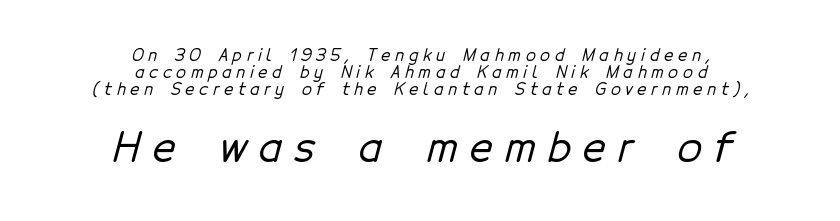
One-word summary of the alignment: center. This sample has the flowing, uneven cadence of proportional lettering. Character size in the trailing block exceeds that of the leading block. You can tell from the bare stems that sans-serif type was used. The strip under each line holds only bare page. Compared with typical paragraphs, the rows here are closer together.
